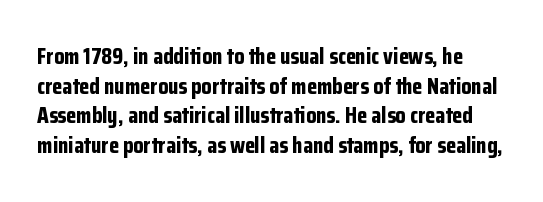
The image shows 23 px bold type, upright; set normal line spacing (1.29x), normal letter spacing, not underlined.
